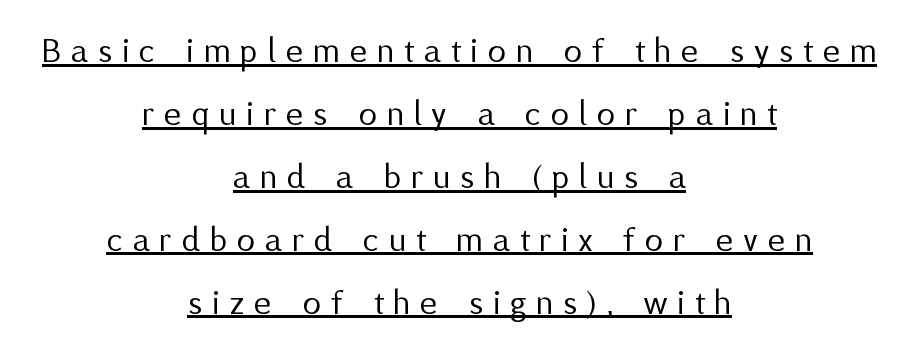
{"serif": "no", "italic": "no", "bold": "no", "weight": "regular", "width": "normal", "stroke_contrast": "medium", "x_height": "medium", "monospaced": "no", "underline": "yes", "align": "center", "line_spacing": "normal", "line_spacing_ratio": 1.7, "letter_spacing": "wide", "letter_spacing_em": 0.27, "glyph_px": 37}
